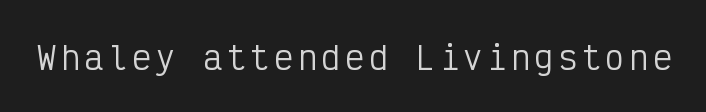
Q: Is the text bold? A: No.
Q: Is the text italic (slanted)? A: No, it is upright.
Q: Is the typeface a serif or a sans-serif typeface? A: Sans-serif.
Q: Is the text underlined? A: No.
Q: Width (condensed, normal, or wide)? A: Condensed.
Q: Stroke contrast? A: Low.
Q: x-height? A: Medium.
Q: Monospaced? A: Yes.
